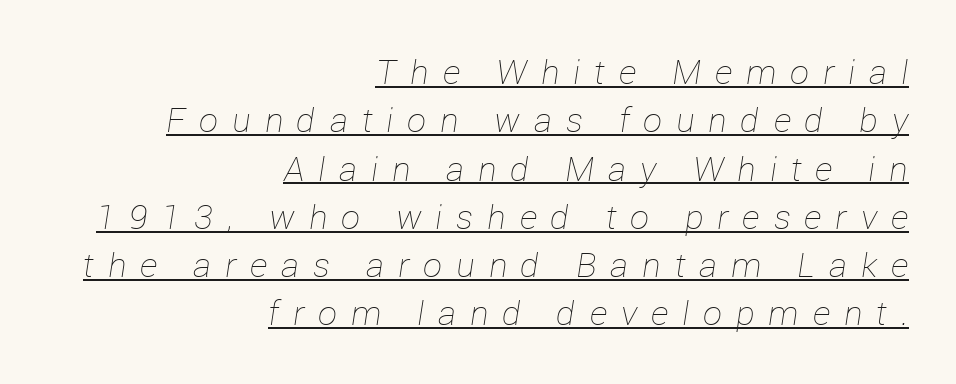
The image shows 34 px thin type, italic (leaning right); set right-aligned, normal line spacing (1.42x), unusually wide letter spacing (+0.41 em), underlined; low stroke contrast and a medium x-height.
